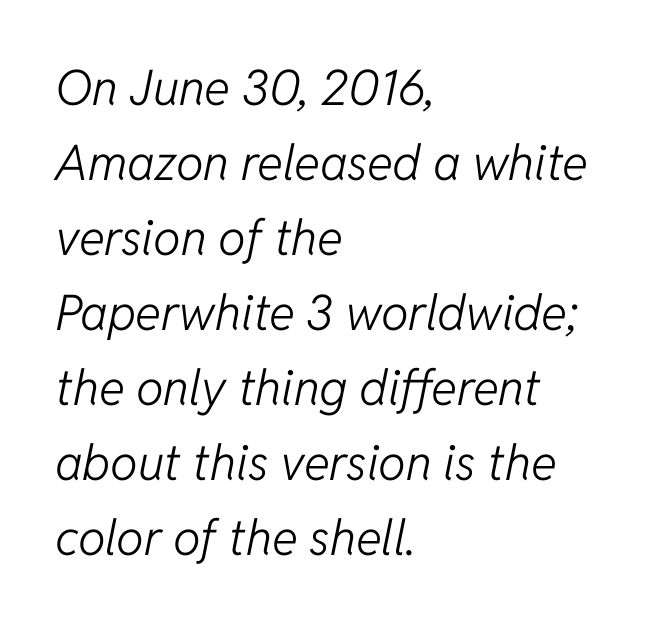
Look at the tracking — it's just the regular setting, nothing added. Here the designer chose a conventional face with non-uniform glyph widths. Vertical stems look standard width or narrower in stroke. Unmarked baselines from the first word to the last. Is the type slanted? Yes — the strokes lean at a clear angle.
